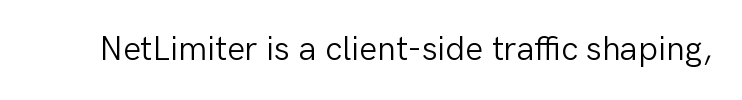
Letters have the restrained weight of plain body copy at most. This sample uses an upright cut, with every glyph sitting square on the baseline. Default kerning and tracking; the words read as compact shapes. The gap between lines stays unmarked.
